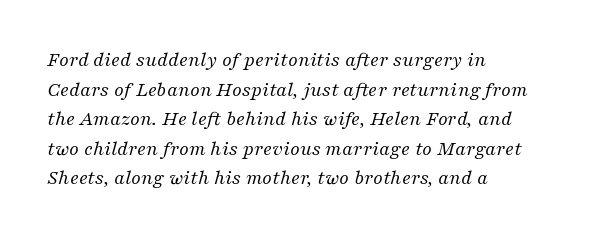
The image shows 21 px text type, italic (leaning right); set left-aligned, normal line spacing (1.41x), normal letter spacing, not underlined.
